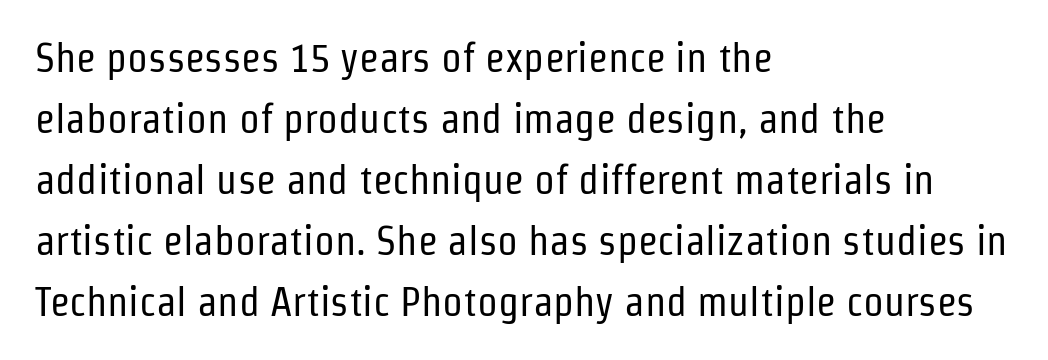
{"serif": "no", "italic": "no", "bold": "no", "weight": "regular", "width": "condensed", "stroke_contrast": "low", "x_height": "medium", "monospaced": "no", "underline": "no", "align": "left", "line_spacing": "normal", "line_spacing_ratio": 1.49, "letter_spacing": "normal", "letter_spacing_em": 0.0, "glyph_px": 41}
